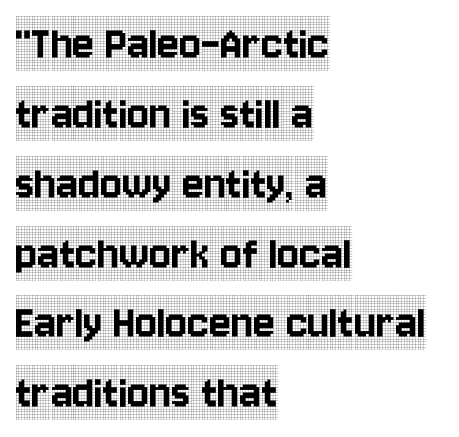
{"serif": "yes", "italic": "no", "width": "condensed", "x_height": "large", "monospaced": "no", "underline": "no", "align": "left", "line_spacing": "normal", "line_spacing_ratio": 1.37, "letter_spacing": "normal", "letter_spacing_em": 0.0, "glyph_px": 51}
